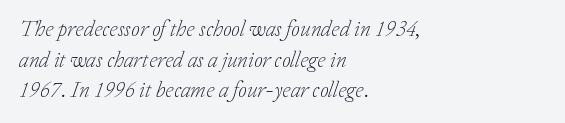
Q: Is the text bold? A: No.
Q: Is the text italic (slanted)? A: Yes, it leans right by about 20 degrees.
Q: Is the text underlined? A: No.
Q: How is the paragraph aligned? A: Left-aligned.
Q: Is the spacing between letters normal or unusually wide? A: Normal.
Q: Is the spacing between lines tight, normal or loose? A: Normal.
